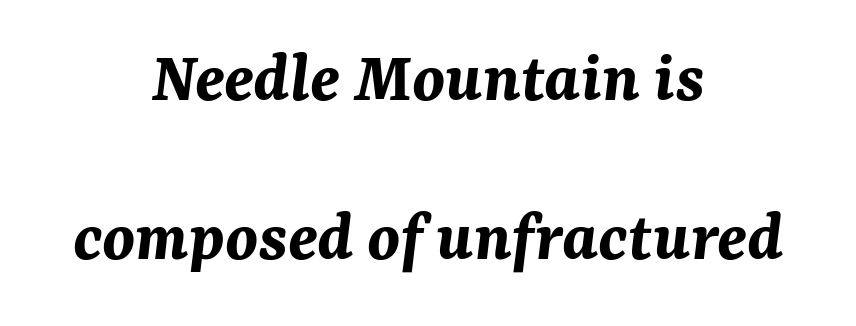
The letters advance in unequal steps, a hallmark of proportional type. The face used here has a pronounced slope to its letters. What weight is shown? A full bold with thick strokes. Underlining? Definitely not there. Compared with typical body copy, the letter spacing here is the same. The leading is generous, giving the passage an open texture.
